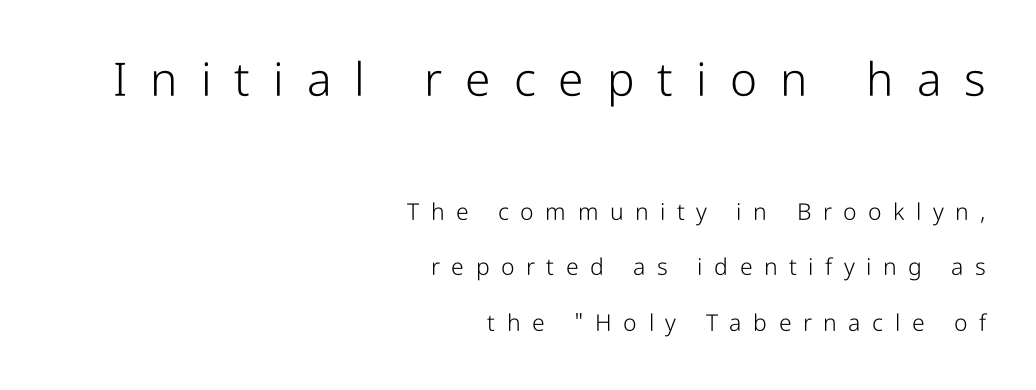
{"serif": "no", "italic": "no", "bold": "no", "weight": "light", "width": "condensed", "stroke_contrast": "low", "x_height": "medium", "monospaced": "no", "underline": "no", "align": "right", "line_spacing": "loose", "line_spacing_ratio": 2.4, "letter_spacing": "wide", "letter_spacing_em": 0.5, "larger_block": "first", "size_ratio": 2.0, "glyph_px": 46}
